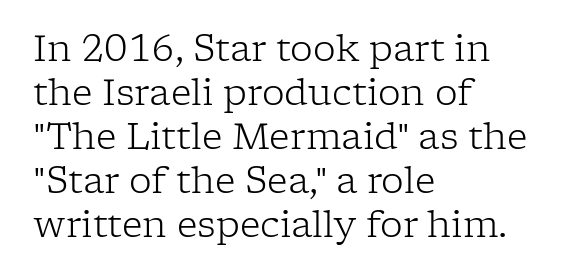
{"serif": "yes", "italic": "no", "bold": "no", "weight": "light", "width": "normal", "stroke_contrast": "low", "x_height": "medium", "monospaced": "no", "underline": "no", "align": "left", "line_spacing_ratio": 1.22, "letter_spacing": "normal", "letter_spacing_em": 0.0, "glyph_px": 36}
